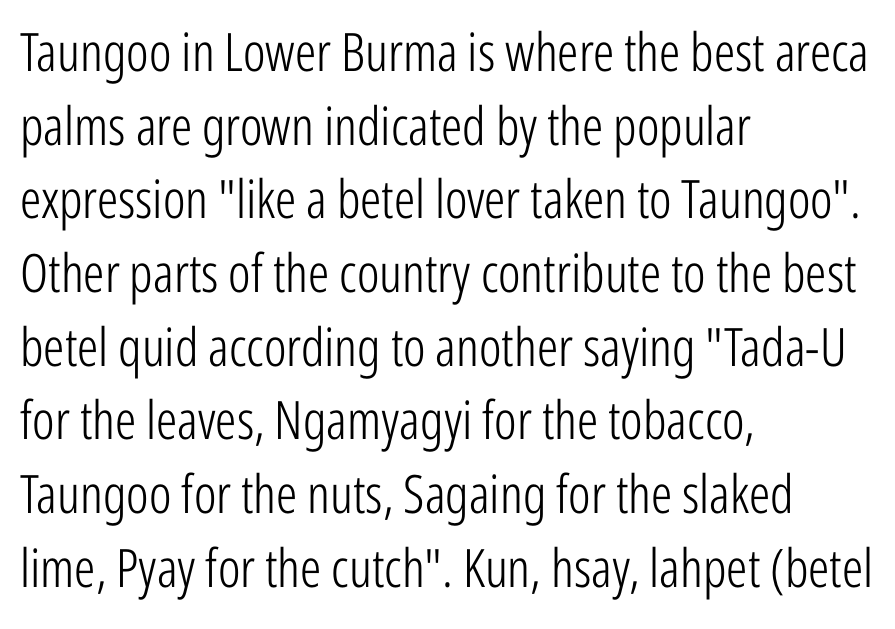
The baseline area is clear. The font family rendered here belongs to the sans-serif group. The weight tops out at a normal text grade. Reading down the column, the eye jumps a familiar distance to each next line. These lines were composed using upright roman letters.
